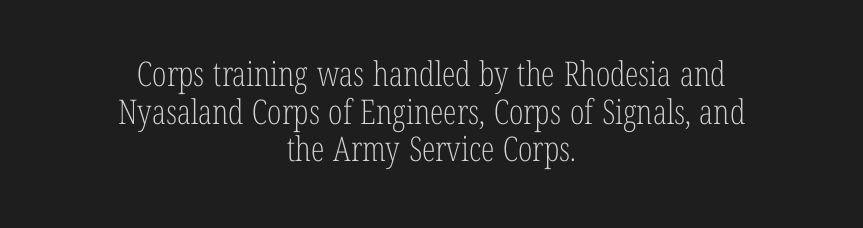
Q: Is the text bold? A: No.
Q: Is the text italic (slanted)? A: No, it is upright.
Q: Is the typeface a serif or a sans-serif typeface? A: Serif.
Q: Is the text underlined? A: No.
Q: How is the paragraph aligned? A: Centered.
Q: Is the spacing between letters normal or unusually wide? A: Normal.
Q: Is the spacing between lines tight, normal or loose? A: Tight.
Q: Width (condensed, normal, or wide)? A: Condensed.
Q: Stroke contrast? A: Low.
Q: x-height? A: Medium.
Q: Monospaced? A: No.
